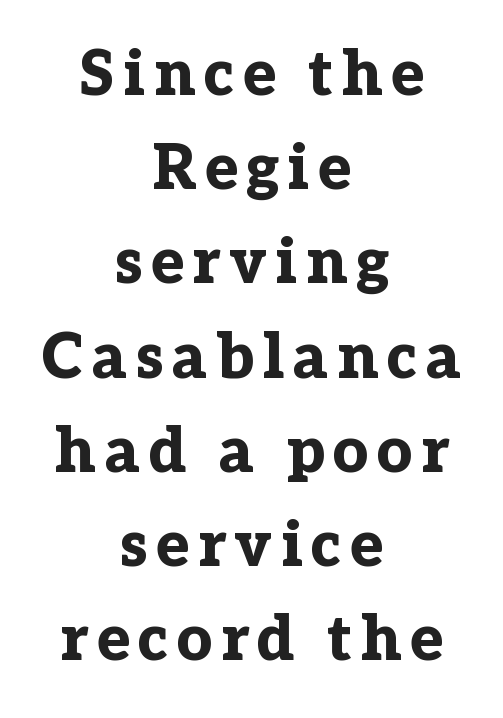
Q: Is the text bold? A: Yes.
Q: Is the text italic (slanted)? A: No, it is upright.
Q: Is the typeface a serif or a sans-serif typeface? A: Serif.
Q: Is the text underlined? A: No.
Q: How is the paragraph aligned? A: Centered.
Q: Is the spacing between lines tight, normal or loose? A: Normal.
Q: Width (condensed, normal, or wide)? A: Normal.
Q: Stroke contrast? A: Low.
Q: x-height? A: Medium.
Q: Monospaced? A: No.
